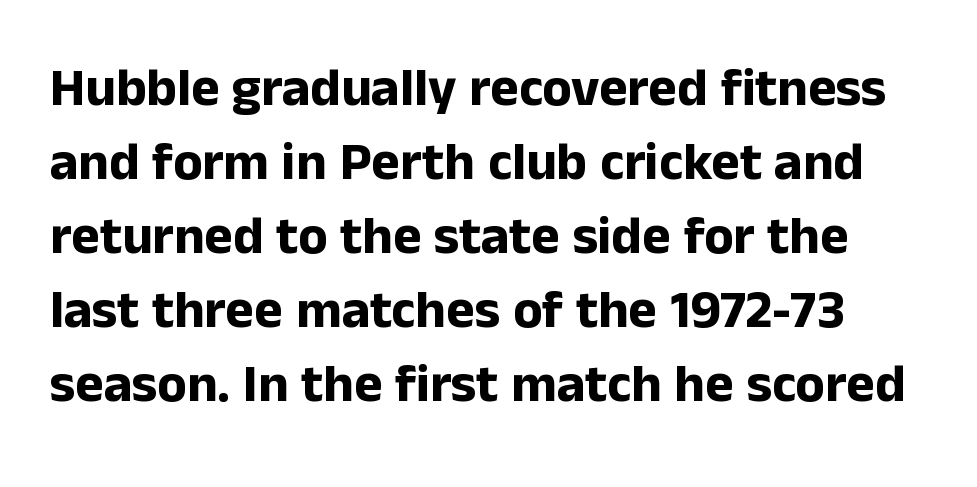
The image shows 54 px bold sans-serif type, upright; set normal line spacing (1.37x), normal letter spacing, not underlined; low stroke contrast and a medium x-height.
